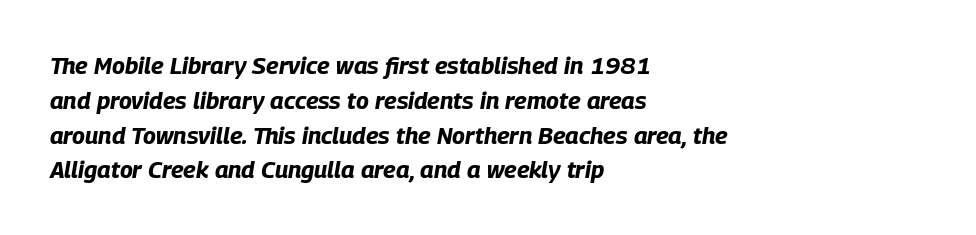
The image shows 24 px bold type, italic (leaning right); set left-aligned, normal line spacing (1.45x), normal letter spacing, not underlined.
